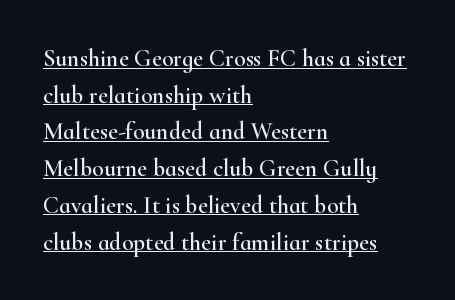
The horizontal fit of the characters is conventional and even. Underline: present. Regular leading. These lines were composed using upright roman letters.
